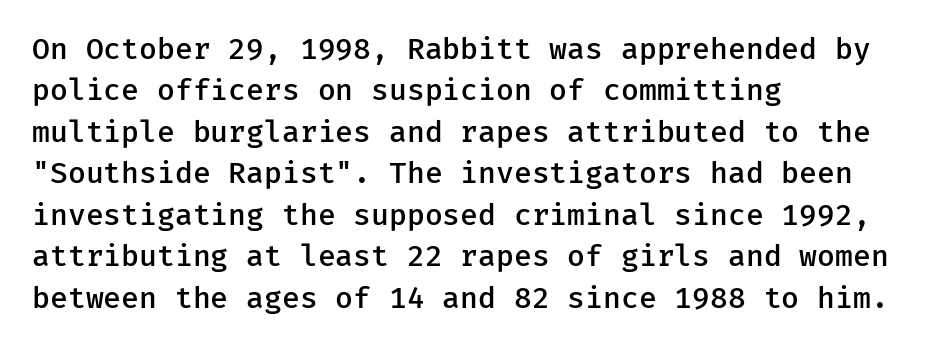
The image shows 29 px semibold sans-serif type, upright; set left-aligned, normal line spacing (1.43x), normal letter spacing, not underlined; low stroke contrast and a medium x-height.
